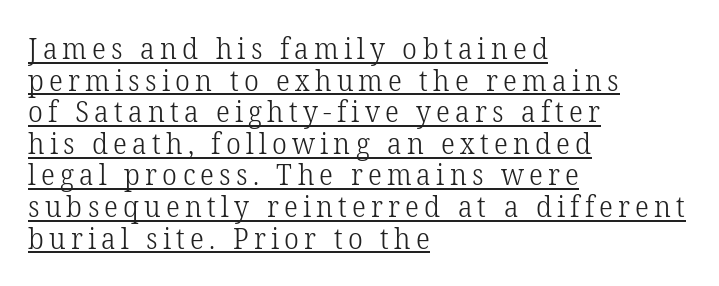
Q: Is the text bold? A: No.
Q: Is the text italic (slanted)? A: No, it is upright.
Q: Is the typeface a serif or a sans-serif typeface? A: Serif.
Q: Is the text underlined? A: Yes.
Q: How is the paragraph aligned? A: Left-aligned.
Q: Is the spacing between lines tight, normal or loose? A: Tight.
Q: Width (condensed, normal, or wide)? A: Normal.
Q: Stroke contrast? A: Low.
Q: x-height? A: Medium.
Q: Monospaced? A: No.
